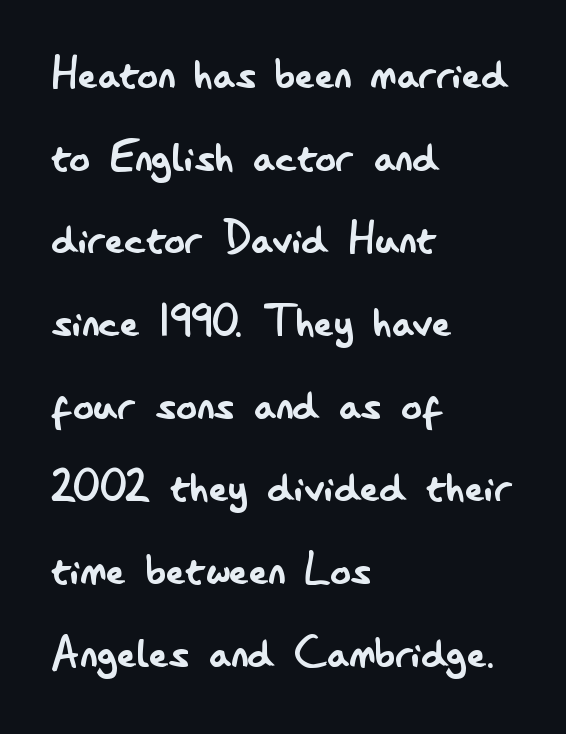
Q: Is the text bold? A: No.
Q: Is the text italic (slanted)? A: No, it is upright.
Q: Is the typeface a serif or a sans-serif typeface? A: Sans-serif.
Q: Is the text underlined? A: No.
Q: How is the paragraph aligned? A: Left-aligned.
Q: Is the spacing between letters normal or unusually wide? A: Normal.
Q: Is the spacing between lines tight, normal or loose? A: Normal.
Q: Width (condensed, normal, or wide)? A: Condensed.
Q: Stroke contrast? A: Low.
Q: x-height? A: Small.
Q: Monospaced? A: No.
